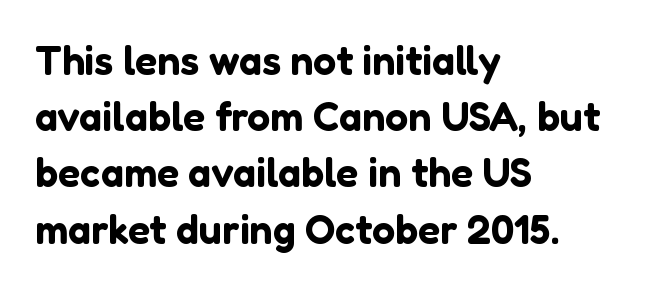
The image shows 41 px sans-serif type, upright; set left-aligned, normal line spacing (1.37x), normal letter spacing, not underlined; low stroke contrast and a medium x-height.
